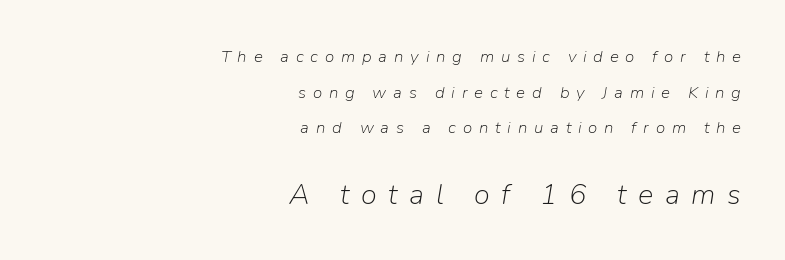
The image shows 29 px light type, italic (leaning right); set right-aligned, loose line spacing (2.1x), unusually wide letter spacing (+0.4 em), not underlined; the second (bottom) block is 1.71x larger; low stroke contrast and a medium x-height.
